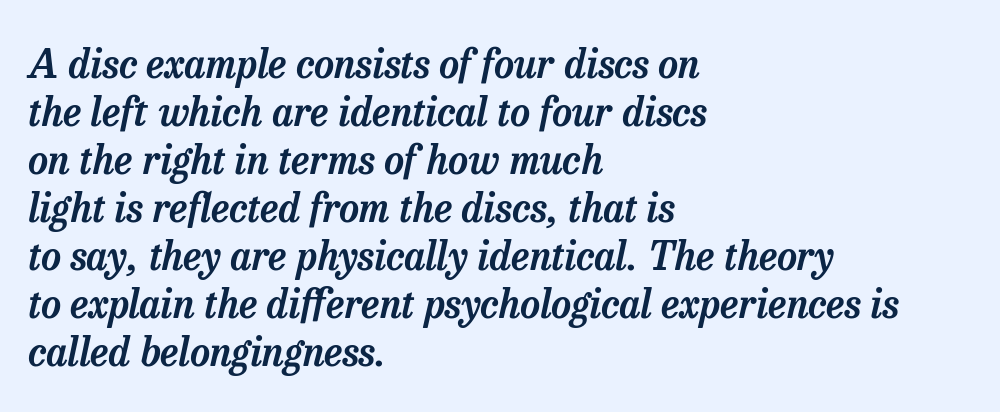
Decoration check: the copy has no underline. Note: serifs present on the glyphs. Designer's note — italics engaged. Think of a printed novel: that variable character pitch is what you see here. These lines are set flush left with a ragged right edge. The letterforms sit shoulder to shoulder at normal distance.
